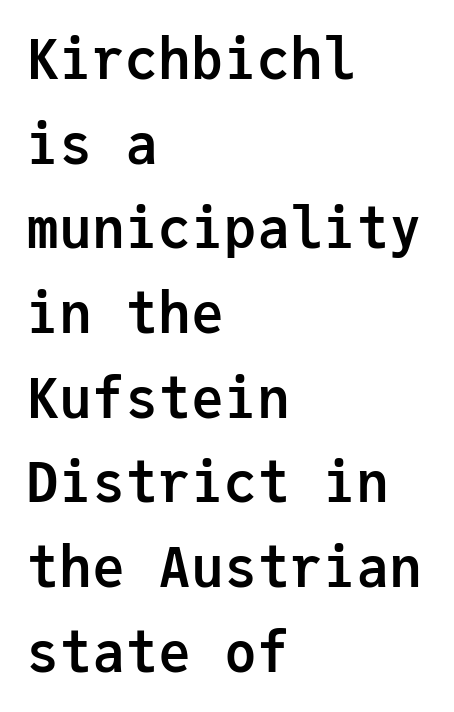
Layout note: lines flush left. Glyph-to-glyph distance matches everyday printed text. Posture: upright roman. Decoration check: the copy has no underline. The face used here is a sans, in the tradition of grotesques and geometrics.
